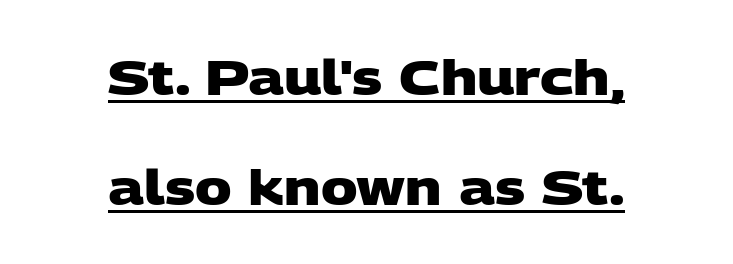
Q: Is the text bold? A: Yes.
Q: Is the typeface a serif or a sans-serif typeface? A: Sans-serif.
Q: Is the text underlined? A: Yes.
Q: How is the paragraph aligned? A: Centered.
Q: Is the spacing between letters normal or unusually wide? A: Normal.
Q: Is the spacing between lines tight, normal or loose? A: Loose.
Q: Width (condensed, normal, or wide)? A: Wide.
Q: Stroke contrast? A: Low.
Q: x-height? A: Large.
Q: Monospaced? A: No.
